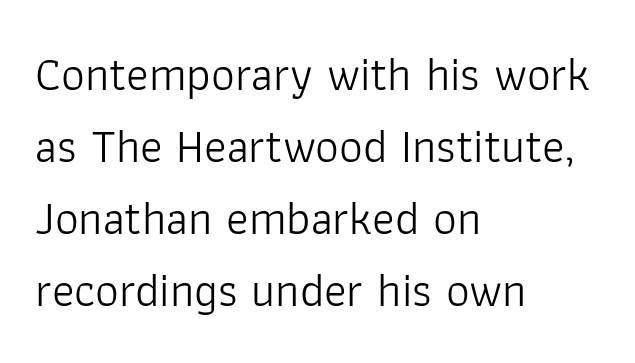
{"serif": "no", "italic": "no", "bold": "no", "weight": "light", "width": "normal", "stroke_contrast": "low", "x_height": "medium", "monospaced": "no", "underline": "no", "align": "left", "line_spacing": "normal", "line_spacing_ratio": 1.53, "letter_spacing": "normal", "letter_spacing_em": 0.0, "glyph_px": 47}
